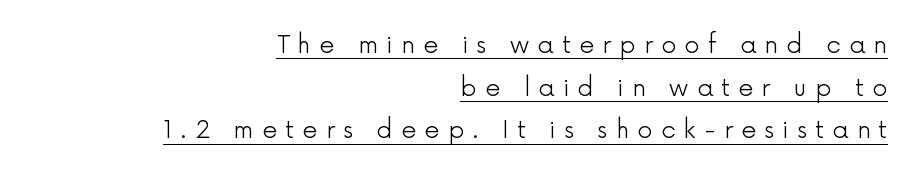
The passage is arranged like a letterhead date or caption credit — flush right. This sample uses an upright cut, with every glyph sitting square on the baseline. Heft: none added — not bold. Each word looks stretched out because of the extra space between its letters. Looks like someone drew a line under every word here.
